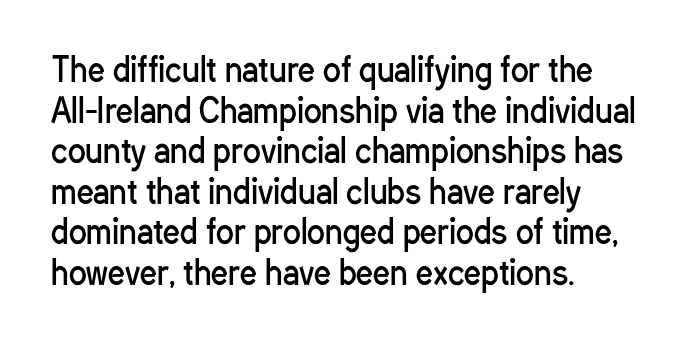
The words here are not underlined. Are there feet on the stems? There aren't — it's a sans. Does the lettering tilt? It doesn't — this is upright. Varying glyph widths throughout — classic text-font behaviour. The strokes are not fattened; the text isn't bold.
